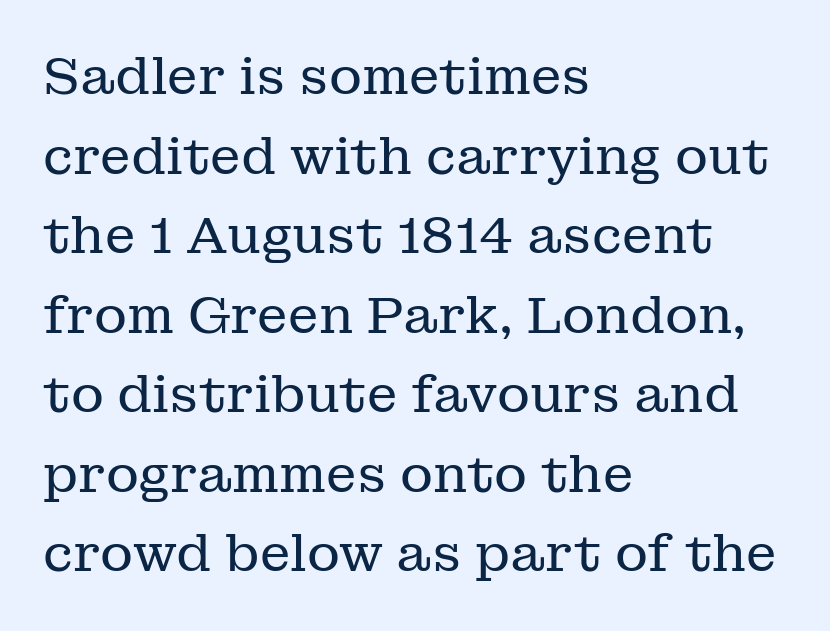
The image shows 51 px regular-weight serif type, upright; set left-aligned, normal line spacing (1.56x), normal letter spacing, not underlined; low stroke contrast and a medium x-height.
